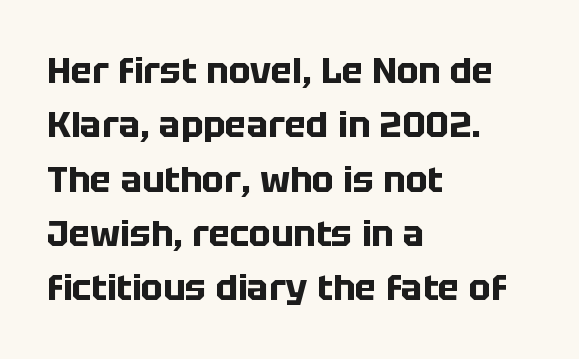
Check the space under the baseline: it is left empty. The strokes are fattened all the way to bold. Leftover space on each line is placed entirely after the last word. Italic: no, the glyphs are upright roman.
